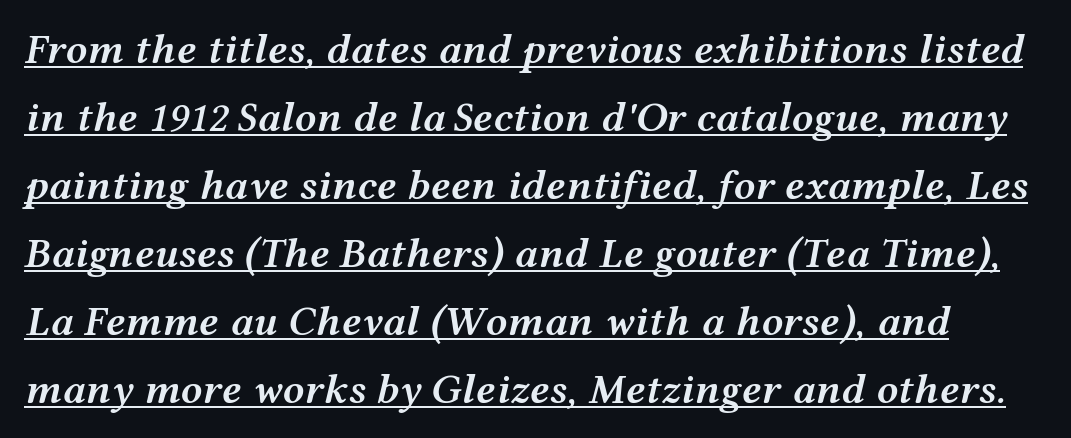
These lines sit exactly where default settings would place them. Tall strokes in this sample are angled rather than plumb. What stands out about the letter spacing? Nothing — it is the standard amount. Is this a fixed-width face? No — the glyphs have proportional, varying widths. Has an underline been added? It has. Stems and bowls a touch heavier than normal — semibold.
